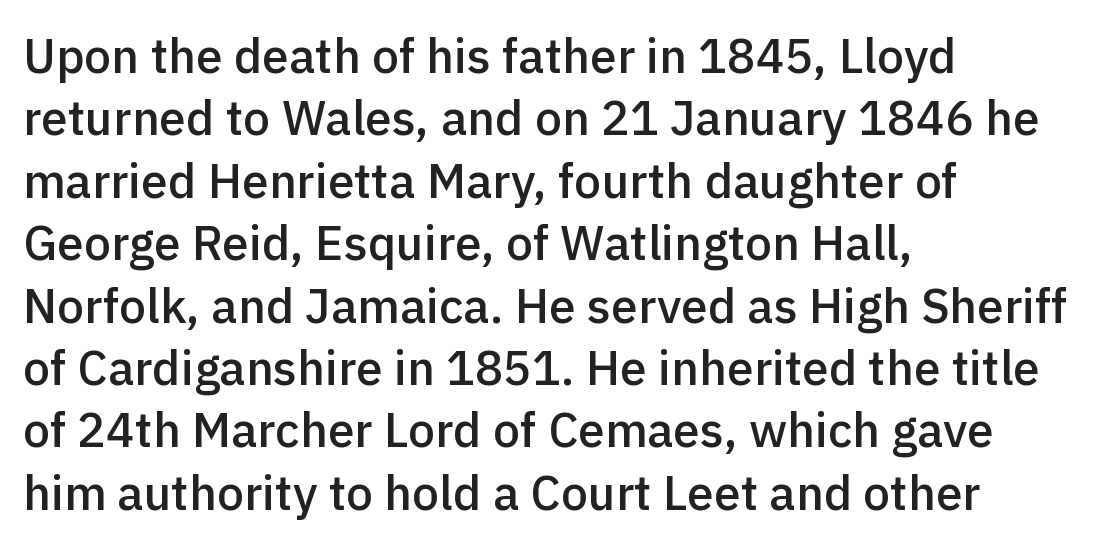
A typesetter would call this proportional, since set widths differ per character. The text was rendered using a sans face with plain stroke endings. This sample keeps an unexceptional amount of space between lines. This is the regular roman posture of the typeface. Descenders are the only things crossing below the line. These lines keep a tight, regular rhythm from letter to letter.
